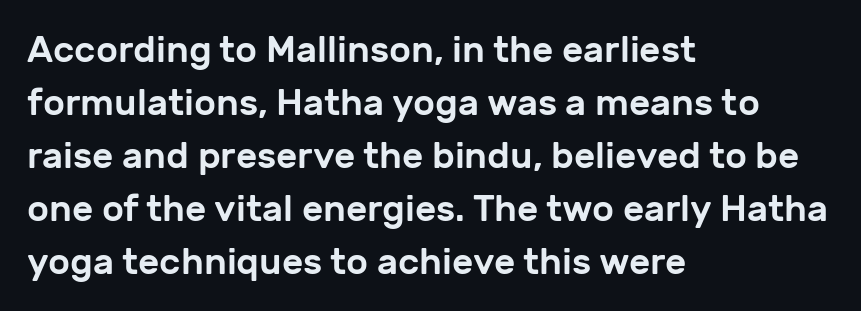
The image shows 37 px sans-serif type, upright; set left-aligned, normal line spacing (1.43x), normal letter spacing, not underlined; low stroke contrast and a medium x-height.
